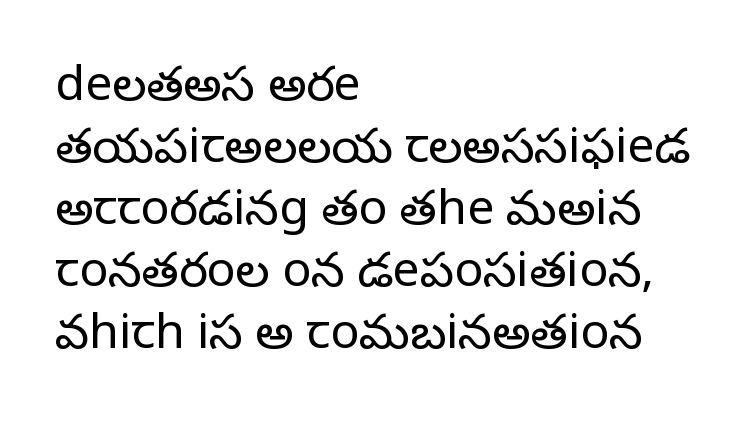
Think of a printed novel: that variable character pitch is what you see here. A classic flush-left, rag-right setting is used for this passage. Students, observe: this is what conventionally led text looks like. Nobody touched the tracking dial on this one. Stroke terminals: seriffed. The weight tops out at a normal text grade.
